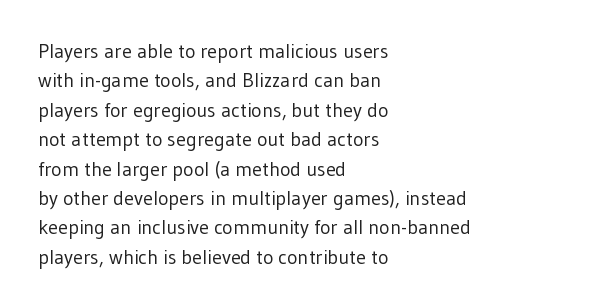
{"italic": "no", "bold": "no", "underline": "no", "align": "left", "line_spacing": "normal", "line_spacing_ratio": 1.47, "letter_spacing": "normal", "letter_spacing_em": 0.0, "glyph_px": 20}
